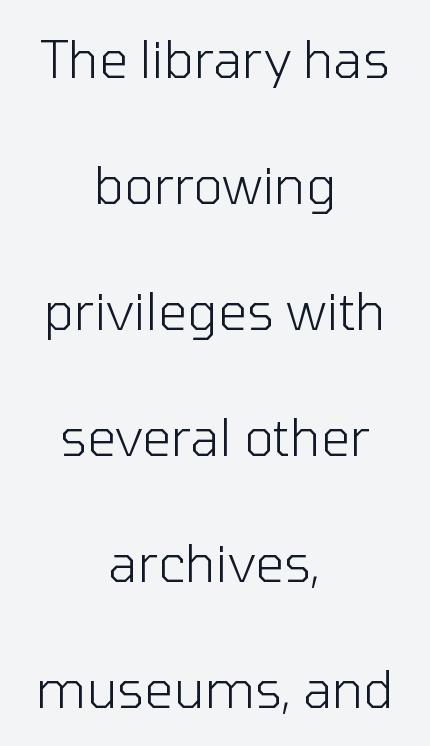
This reads as an unemphasized weight, regular at the heaviest. This sample uses plain, unmodified letter spacing. Does the lettering tilt? It doesn't — this is upright. The gap between lines stays unmarked. Horizontal bands of white between lines are thick stripes.
